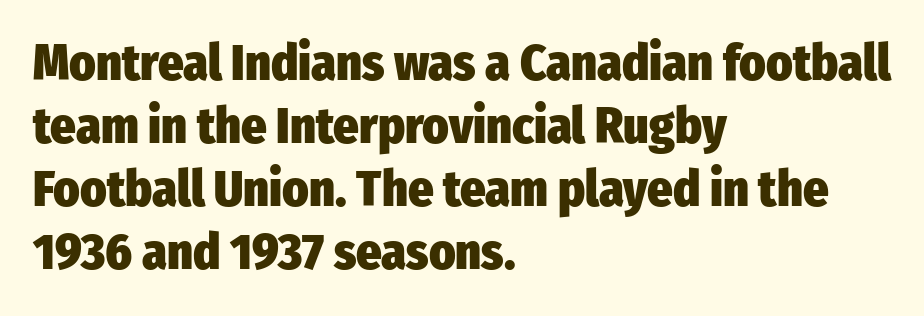
Q: Is the text bold? A: Yes.
Q: Is the text italic (slanted)? A: No, it is upright.
Q: Is the typeface a serif or a sans-serif typeface? A: Sans-serif.
Q: Is the text underlined? A: No.
Q: How is the paragraph aligned? A: Left-aligned.
Q: Is the spacing between letters normal or unusually wide? A: Normal.
Q: Is the spacing between lines tight, normal or loose? A: Normal.
Q: Width (condensed, normal, or wide)? A: Condensed.
Q: Stroke contrast? A: Low.
Q: x-height? A: Medium.
Q: Monospaced? A: No.
